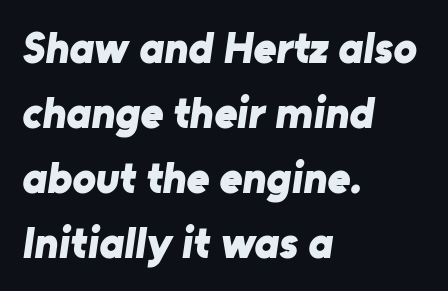
{"serif": "no", "bold": "yes", "weight": "bold", "width": "normal", "stroke_contrast": "low", "x_height": "medium", "monospaced": "no", "underline": "no", "align": "left", "line_spacing": "normal", "line_spacing_ratio": 1.48, "letter_spacing": "normal", "letter_spacing_em": 0.0, "glyph_px": 44}
